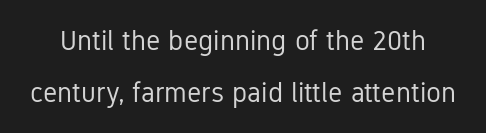
{"serif": "no", "italic": "no", "bold": "no", "weight": "regular", "width": "condensed", "stroke_contrast": "low", "x_height": "medium", "monospaced": "no", "underline": "no", "line_spacing_ratio": 1.84, "letter_spacing": "normal", "letter_spacing_em": 0.0, "glyph_px": 28}
